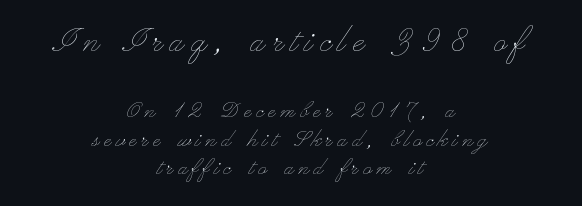
{"bold": "no", "weight": "thin", "width": "wide", "stroke_contrast": "low", "x_height": "small", "monospaced": "no", "underline": "no", "align": "center", "line_spacing": "tight", "line_spacing_ratio": 1.04, "larger_block": "first", "size_ratio": 1.52, "glyph_px": 41}
